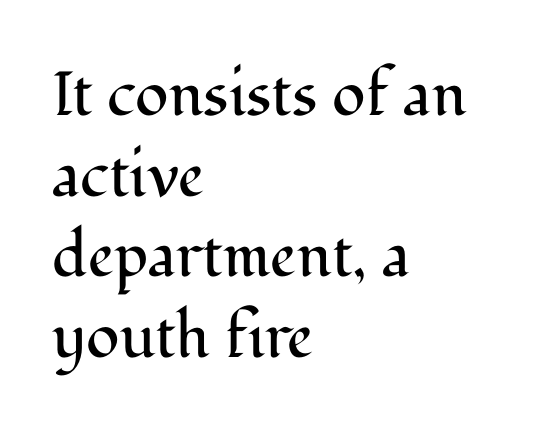
Q: Is the text bold? A: No.
Q: Is the text italic (slanted)? A: No, it is upright.
Q: Is the typeface a serif or a sans-serif typeface? A: Serif.
Q: Is the text underlined? A: No.
Q: How is the paragraph aligned? A: Left-aligned.
Q: Is the spacing between letters normal or unusually wide? A: Normal.
Q: Is the spacing between lines tight, normal or loose? A: Normal.
Q: Width (condensed, normal, or wide)? A: Normal.
Q: Stroke contrast? A: Medium.
Q: x-height? A: Medium.
Q: Monospaced? A: No.
